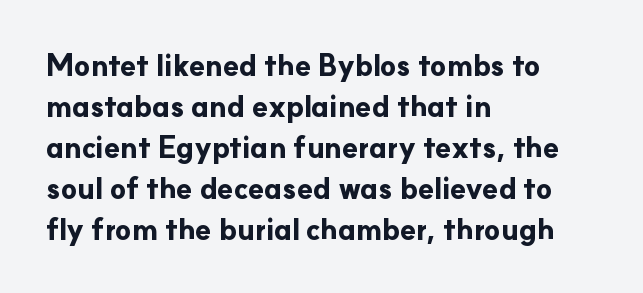
Q: Is the text bold? A: Yes.
Q: Is the text italic (slanted)? A: No, it is upright.
Q: Is the typeface a serif or a sans-serif typeface? A: Sans-serif.
Q: Is the text underlined? A: No.
Q: How is the paragraph aligned? A: Left-aligned.
Q: Is the spacing between letters normal or unusually wide? A: Normal.
Q: Is the spacing between lines tight, normal or loose? A: Normal.
Q: Width (condensed, normal, or wide)? A: Normal.
Q: Stroke contrast? A: Low.
Q: x-height? A: Small.
Q: Monospaced? A: No.
